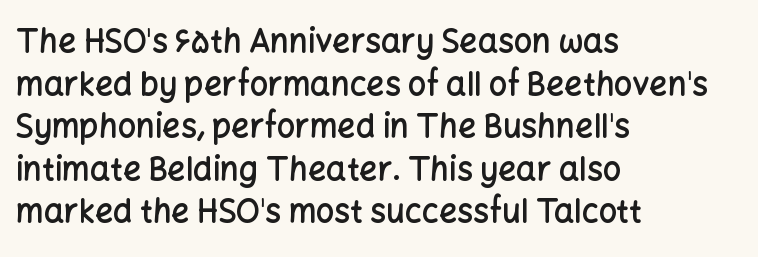
These lines are rendered in a variable-pitch font. This sample keeps an unexceptional amount of space between lines. Observe the absence of serifs on each vertical stroke in this sample. Designer's note — italics off, roman on. No extra tracking has been applied to these lines. Where is the straight margin? On the left.
